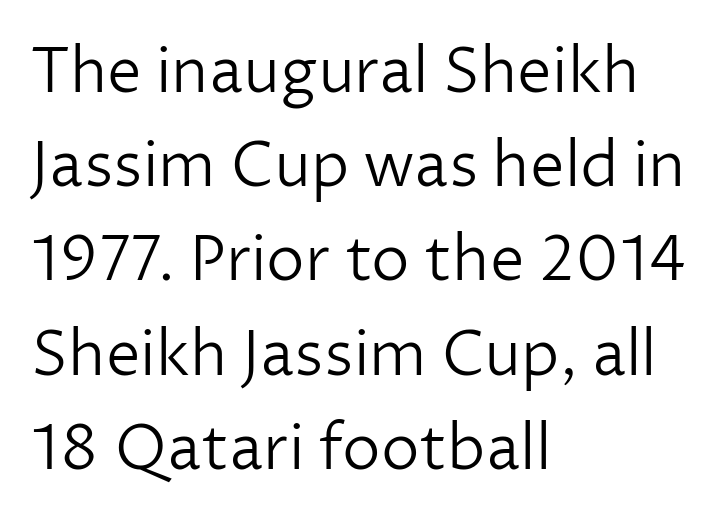
When letters stand straight like this, we call the style roman or upright. The rendering keeps characters at their native spacing. Students, observe: this is what conventionally led text looks like. The typeface chosen for these lines omits serifs. The letters advance in unequal steps, a hallmark of proportional type.
